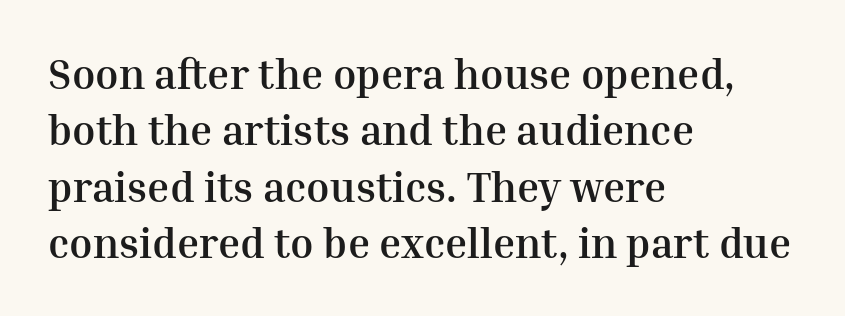
This is roman type, the default non-slanted kind. What's the leading like? Ordinary, nothing unusual. What kind of face is this? One with serifs. The face used here is proportionally spaced, like ordinary book or web type. Every letter is thick-stroked: bold, no question. In terms of letterspacing, this is plain default setting.
